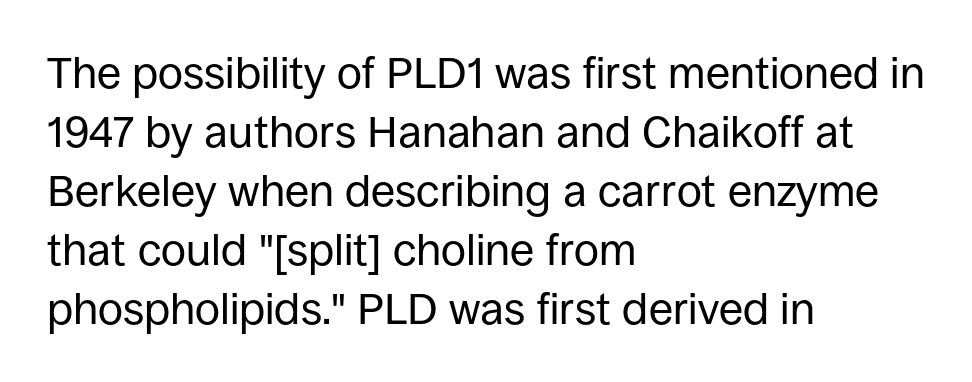
The letterforms sit at book weight or below. Look at the tracking — it's just the regular setting, nothing added. This is the regular roman posture of the typeface. The string is rendered with underlining switched off. A typesetter would label this face a sans. The passage is arranged the way most books set body copy — flush left.
